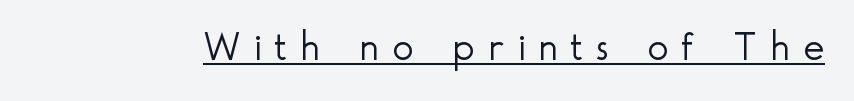
The image shows 40 px light sans-serif type, upright; set unusually wide letter spacing (+0.33 em), underlined; a small x-height.
